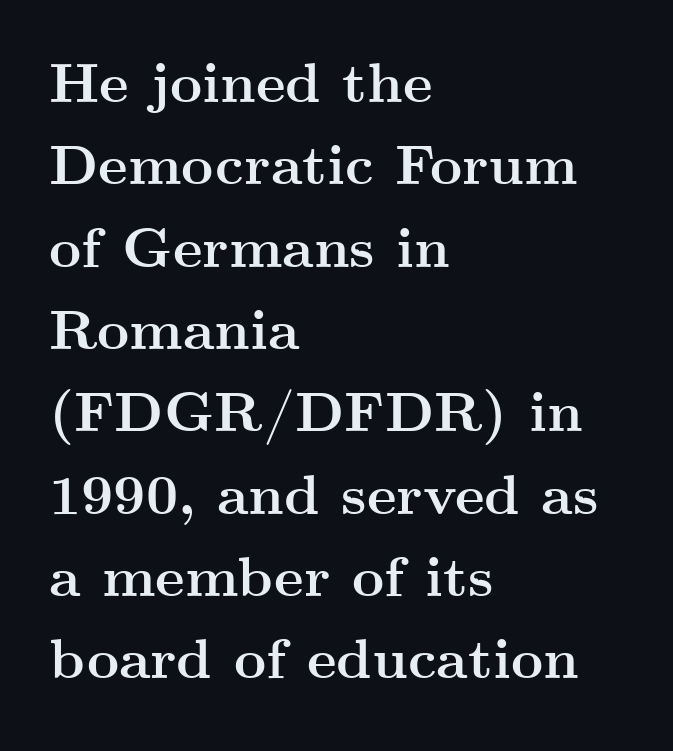
Q: Is the text bold? A: Yes.
Q: Is the text italic (slanted)? A: No, it is upright.
Q: Is the typeface a serif or a sans-serif typeface? A: Serif.
Q: Is the text underlined? A: No.
Q: How is the paragraph aligned? A: Left-aligned.
Q: Is the spacing between letters normal or unusually wide? A: Normal.
Q: Is the spacing between lines tight, normal or loose? A: Normal.
Q: Width (condensed, normal, or wide)? A: Wide.
Q: Stroke contrast? A: Medium.
Q: x-height? A: Small.
Q: Monospaced? A: No.
